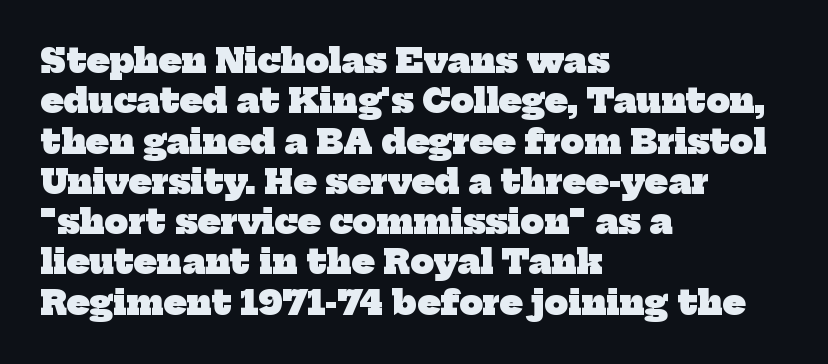
Q: Is the text bold? A: Yes.
Q: Is the typeface a serif or a sans-serif typeface? A: Serif.
Q: Is the text underlined? A: No.
Q: How is the paragraph aligned? A: Left-aligned.
Q: Is the spacing between letters normal or unusually wide? A: Normal.
Q: Width (condensed, normal, or wide)? A: Normal.
Q: Stroke contrast? A: Low.
Q: x-height? A: Medium.
Q: Monospaced? A: No.
